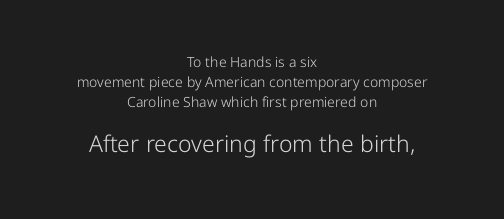
Q: Is the text bold? A: No.
Q: Is the text italic (slanted)? A: No, it is upright.
Q: Is the text underlined? A: No.
Q: How is the paragraph aligned? A: Centered.
Q: Is the spacing between letters normal or unusually wide? A: Normal.
Q: Is the spacing between lines tight, normal or loose? A: Normal.
Q: Which block of text is set in a larger size, the first (top) or the second (bottom)? A: The second (bottom) one.
